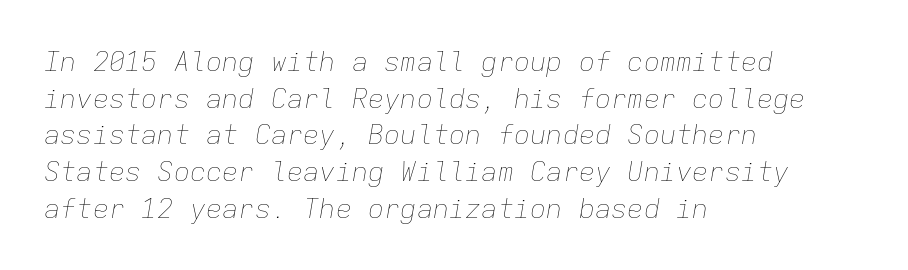
The image shows 27 px text type, italic (leaning right); set left-aligned, normal line spacing (1.36x), normal letter spacing, not underlined.
